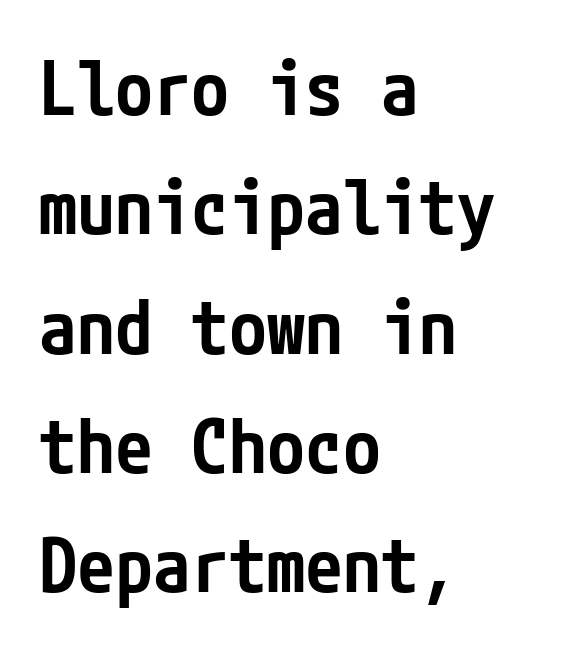
The image shows 76 px semibold, condensed sans-serif type, upright; set left-aligned, normal line spacing (1.57x), normal letter spacing, not underlined; low stroke contrast and a medium x-height.
